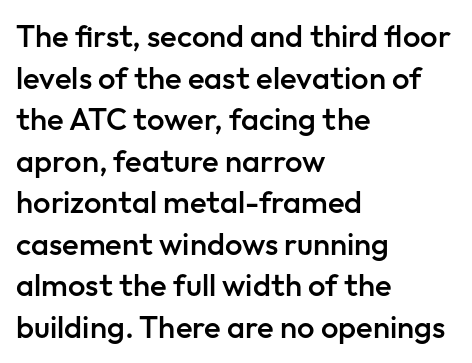
{"serif": "no", "italic": "no", "bold": "semi", "weight": "semibold", "width": "normal", "stroke_contrast": "low", "x_height": "medium", "monospaced": "no", "underline": "no", "align": "left", "line_spacing": "normal", "line_spacing_ratio": 1.34, "letter_spacing": "normal", "letter_spacing_em": 0.0, "glyph_px": 31}
